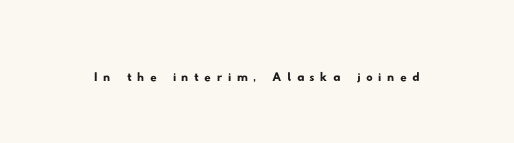
This rendering employs a face without finishing strokes, i.e., a sans-serif. The passage shown is not underscored anywhere. Here the designer chose a conventional face with non-uniform glyph widths.
